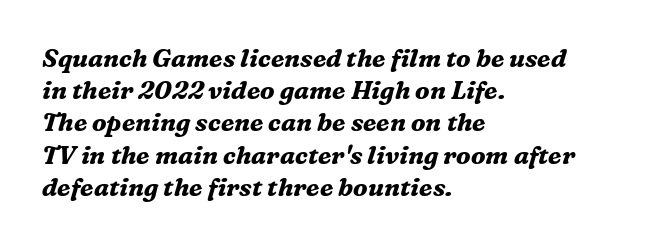
Q: Is the text bold? A: Yes.
Q: Is the text italic (slanted)? A: Yes, it leans right by about 16 degrees.
Q: Is the text underlined? A: No.
Q: How is the paragraph aligned? A: Left-aligned.
Q: Is the spacing between letters normal or unusually wide? A: Normal.
Q: Is the spacing between lines tight, normal or loose? A: Normal.
